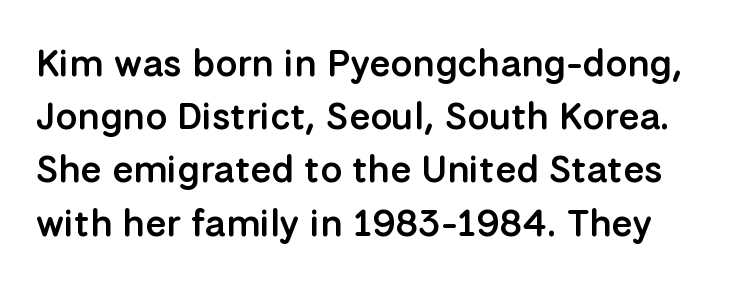
Q: Is the text bold? A: Semi-bold.
Q: Is the text italic (slanted)? A: No, it is upright.
Q: Is the typeface a serif or a sans-serif typeface? A: Sans-serif.
Q: Is the text underlined? A: No.
Q: Is the spacing between letters normal or unusually wide? A: Normal.
Q: Is the spacing between lines tight, normal or loose? A: Normal.
Q: Width (condensed, normal, or wide)? A: Normal.
Q: Stroke contrast? A: Low.
Q: x-height? A: Medium.
Q: Monospaced? A: No.
